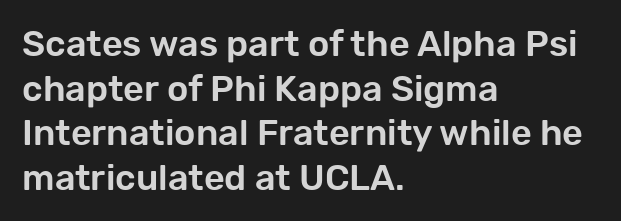
Q: Is the text italic (slanted)? A: No, it is upright.
Q: Is the typeface a serif or a sans-serif typeface? A: Sans-serif.
Q: Is the text underlined? A: No.
Q: How is the paragraph aligned? A: Left-aligned.
Q: Is the spacing between letters normal or unusually wide? A: Normal.
Q: Width (condensed, normal, or wide)? A: Normal.
Q: Stroke contrast? A: Low.
Q: x-height? A: Medium.
Q: Monospaced? A: No.
